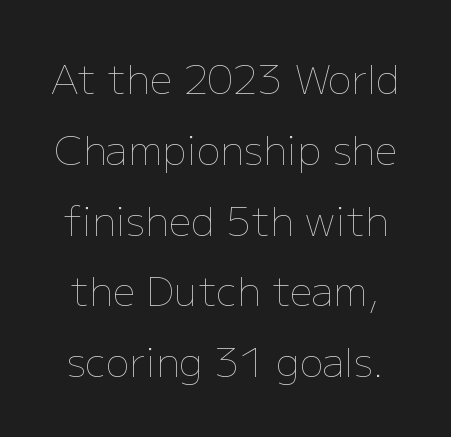
Q: Is the text bold? A: No.
Q: Is the text italic (slanted)? A: No, it is upright.
Q: Is the text underlined? A: No.
Q: Is the spacing between letters normal or unusually wide? A: Normal.
Q: Width (condensed, normal, or wide)? A: Normal.
Q: Stroke contrast? A: Low.
Q: x-height? A: Medium.
Q: Monospaced? A: No.
